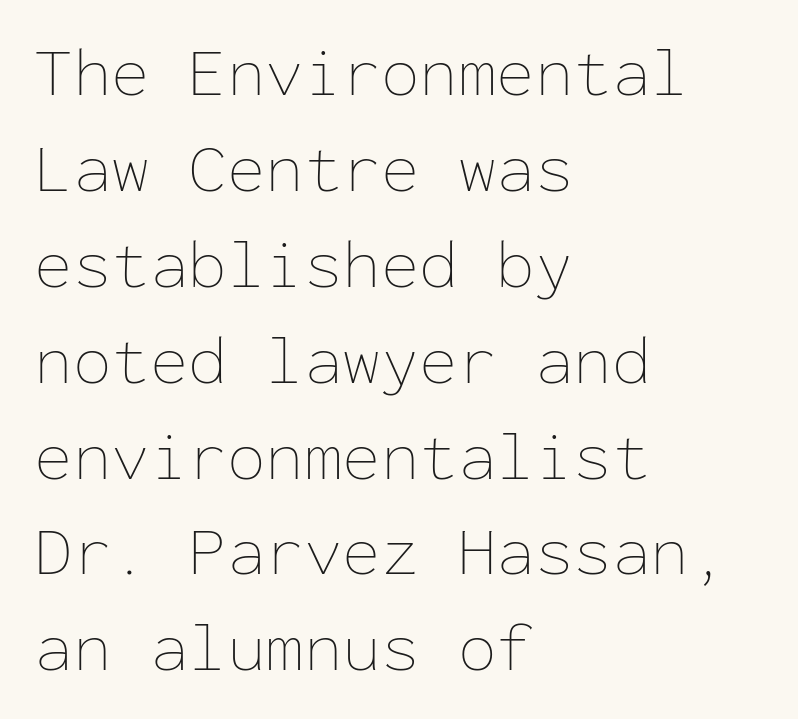
{"italic": "no", "bold": "no", "weight": "thin", "width": "normal", "stroke_contrast": "low", "x_height": "medium", "monospaced": "yes", "underline": "no", "align": "left", "line_spacing": "normal", "line_spacing_ratio": 1.37, "letter_spacing": "normal", "letter_spacing_em": 0.0, "glyph_px": 70}
